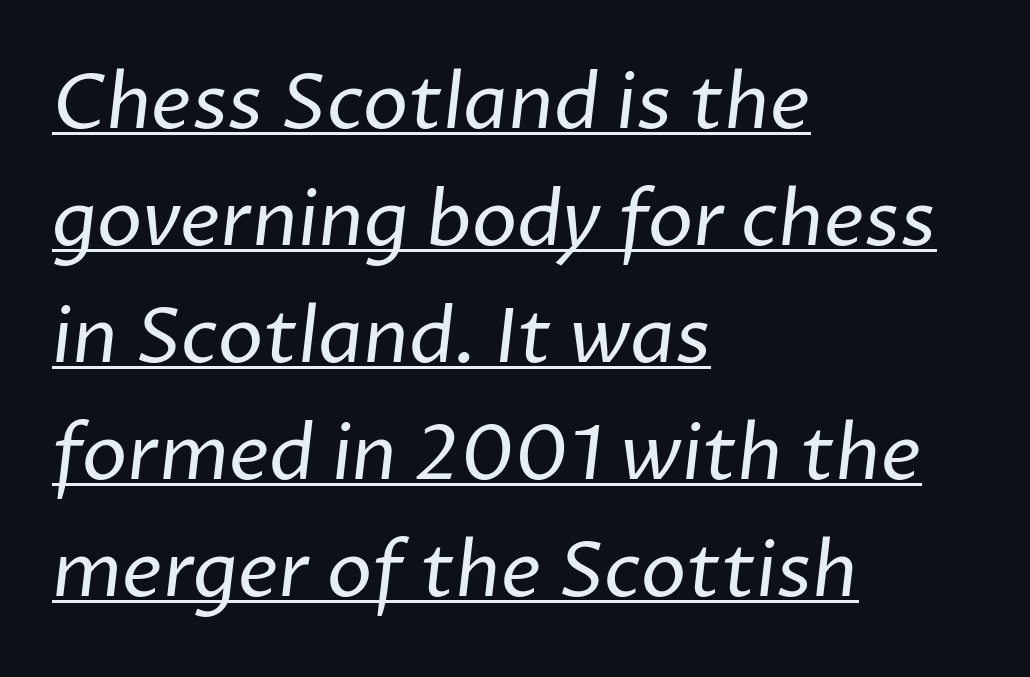
Q: Is the text bold? A: No.
Q: Is the typeface a serif or a sans-serif typeface? A: Sans-serif.
Q: Is the text underlined? A: Yes.
Q: How is the paragraph aligned? A: Left-aligned.
Q: Is the spacing between letters normal or unusually wide? A: Normal.
Q: Is the spacing between lines tight, normal or loose? A: Normal.
Q: Width (condensed, normal, or wide)? A: Normal.
Q: Stroke contrast? A: Low.
Q: x-height? A: Medium.
Q: Monospaced? A: No.
